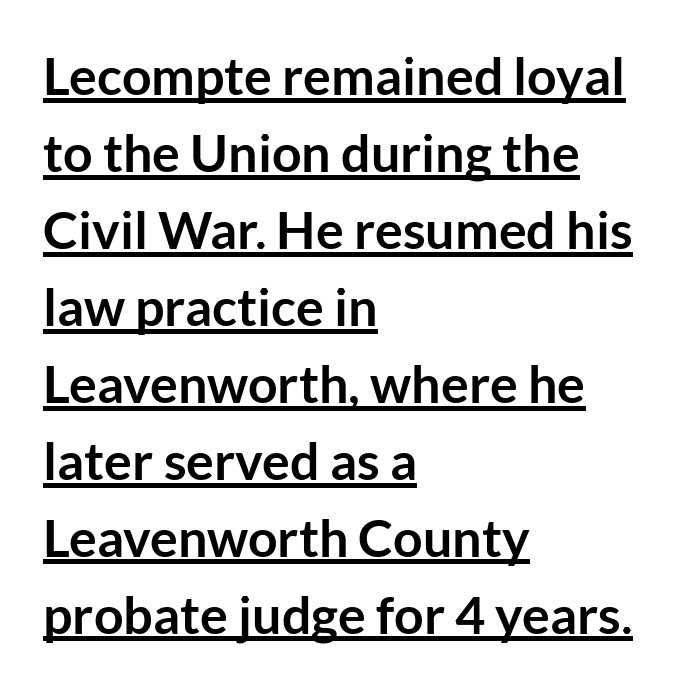
The image shows 52 px semibold sans-serif type, upright; set left-aligned, normal line spacing (1.48x), normal letter spacing, underlined; low stroke contrast and a medium x-height.
